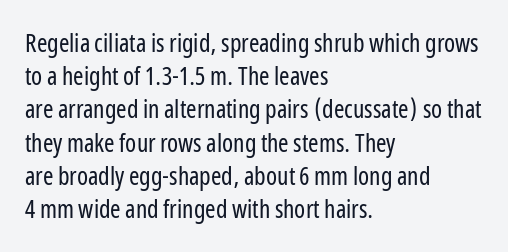
These lines sit exactly where default settings would place them. Decoration check: the copy has no underline. The typeface has the unassuming heft of standard copy or less. Horizontal alignment here is leftward, the default for most running prose.
